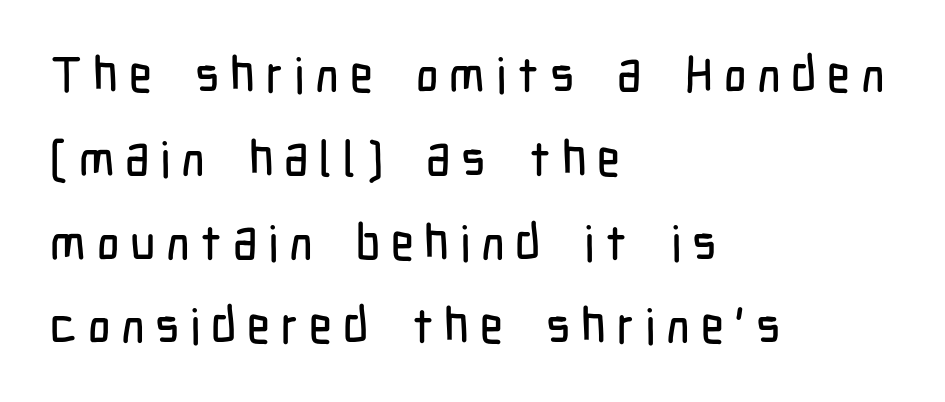
{"serif": "no", "italic": "no", "width": "condensed", "stroke_contrast": "low", "x_height": "medium", "monospaced": "no", "underline": "no", "align": "left", "line_spacing_ratio": 1.71, "letter_spacing": "wide", "letter_spacing_em": 0.22, "glyph_px": 49}
